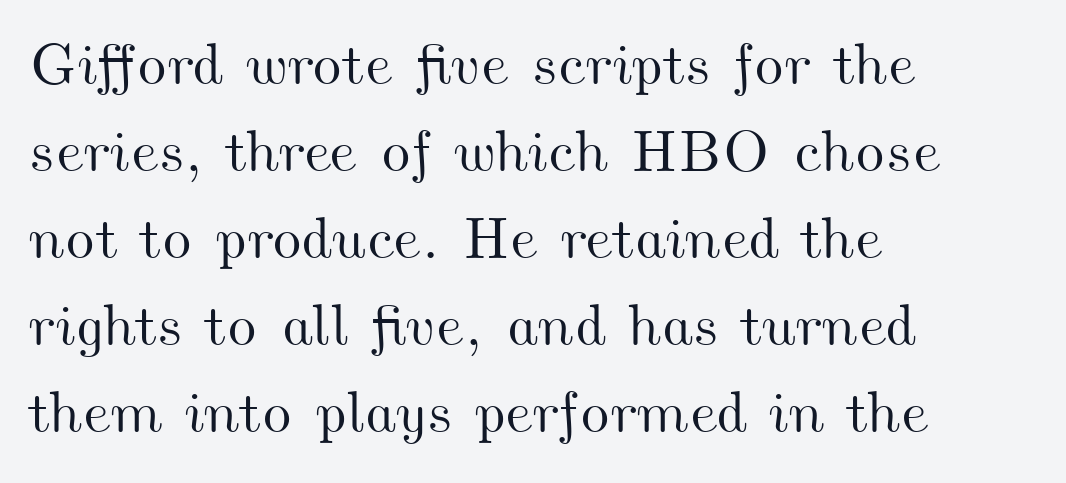
The image shows 58 px wide type; set left-aligned, normal line spacing (1.5x), normal letter spacing, not underlined; medium stroke contrast and a small x-height.
